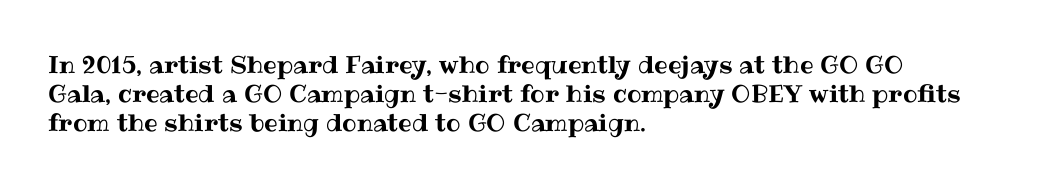
{"italic": "no", "underline": "no", "align": "left", "line_spacing_ratio": 1.21, "letter_spacing": "normal", "letter_spacing_em": 0.0, "glyph_px": 24}
